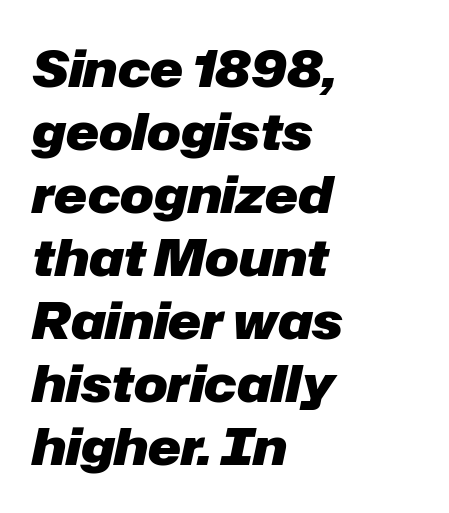
Q: Is the text bold? A: Yes.
Q: Is the text italic (slanted)? A: Yes, it leans right by about 12 degrees.
Q: Is the text underlined? A: No.
Q: How is the paragraph aligned? A: Left-aligned.
Q: Is the spacing between letters normal or unusually wide? A: Normal.
Q: Is the spacing between lines tight, normal or loose? A: Normal.
Q: Width (condensed, normal, or wide)? A: Normal.
Q: Stroke contrast? A: Low.
Q: x-height? A: Medium.
Q: Monospaced? A: No.
